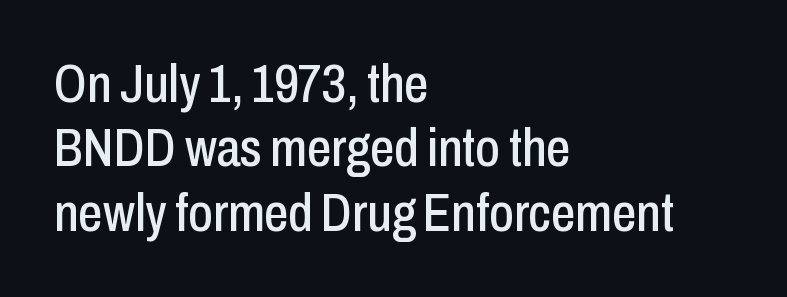
Q: Is the text italic (slanted)? A: No, it is upright.
Q: Is the typeface a serif or a sans-serif typeface? A: Sans-serif.
Q: Is the text underlined? A: No.
Q: How is the paragraph aligned? A: Left-aligned.
Q: Is the spacing between letters normal or unusually wide? A: Normal.
Q: Width (condensed, normal, or wide)? A: Condensed.
Q: Stroke contrast? A: Low.
Q: x-height? A: Medium.
Q: Monospaced? A: No.
